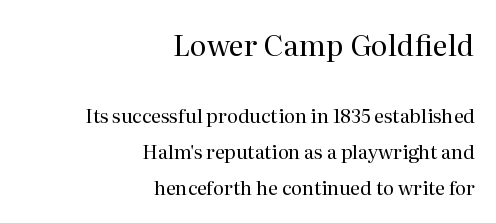
The image shows 29 px regular-weight serif type, upright; set right-aligned, loose line spacing (1.91x), normal letter spacing, not underlined; the first (top) block is 1.53x larger; medium stroke contrast and a medium x-height.
